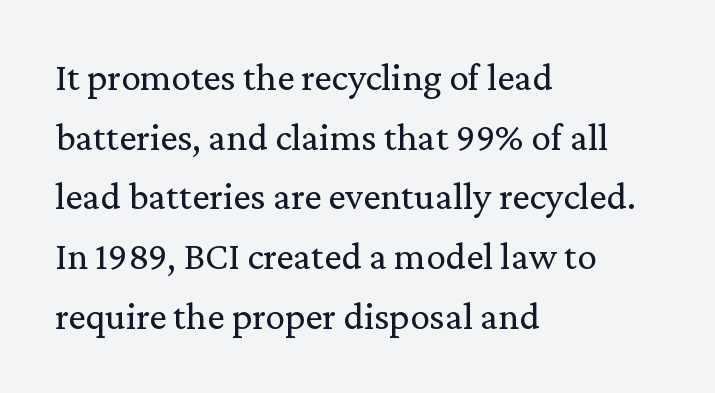
Q: Is the text bold? A: No.
Q: Is the text italic (slanted)? A: No, it is upright.
Q: Is the typeface a serif or a sans-serif typeface? A: Serif.
Q: Is the text underlined? A: No.
Q: How is the paragraph aligned? A: Left-aligned.
Q: Is the spacing between letters normal or unusually wide? A: Normal.
Q: Is the spacing between lines tight, normal or loose? A: Normal.
Q: Width (condensed, normal, or wide)? A: Normal.
Q: Stroke contrast? A: Medium.
Q: x-height? A: Medium.
Q: Monospaced? A: No.
